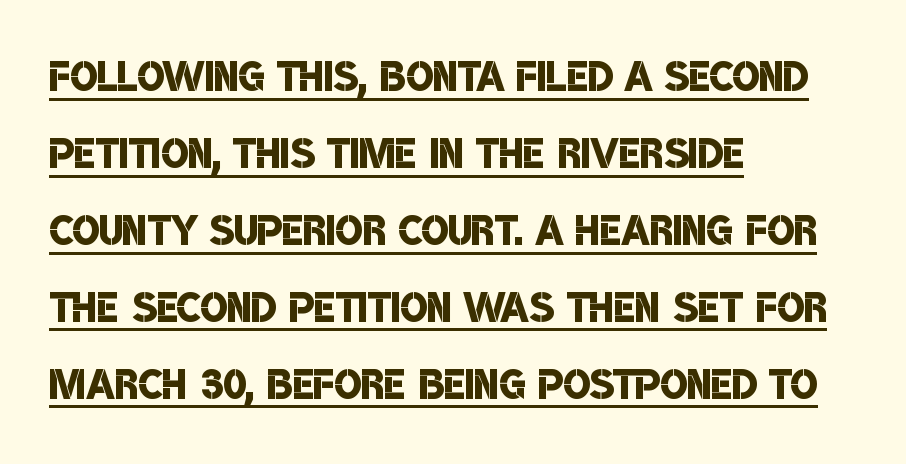
{"serif": "no", "bold": "semi", "weight": "semibold", "width": "condensed", "stroke_contrast": "low", "x_height": "large", "monospaced": "no", "underline": "yes", "align": "left", "line_spacing": "normal", "line_spacing_ratio": 1.35, "letter_spacing": "normal", "letter_spacing_em": 0.0, "glyph_px": 57}
